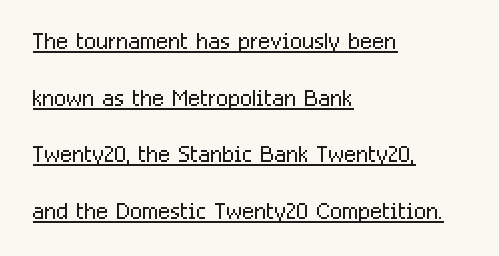
{"serif": "no", "italic": "no", "bold": "no", "weight": "light", "width": "condensed", "stroke_contrast": "low", "x_height": "medium", "monospaced": "no", "underline": "yes", "align": "left", "line_spacing_ratio": 1.77, "letter_spacing": "normal", "letter_spacing_em": 0.0, "glyph_px": 32}
